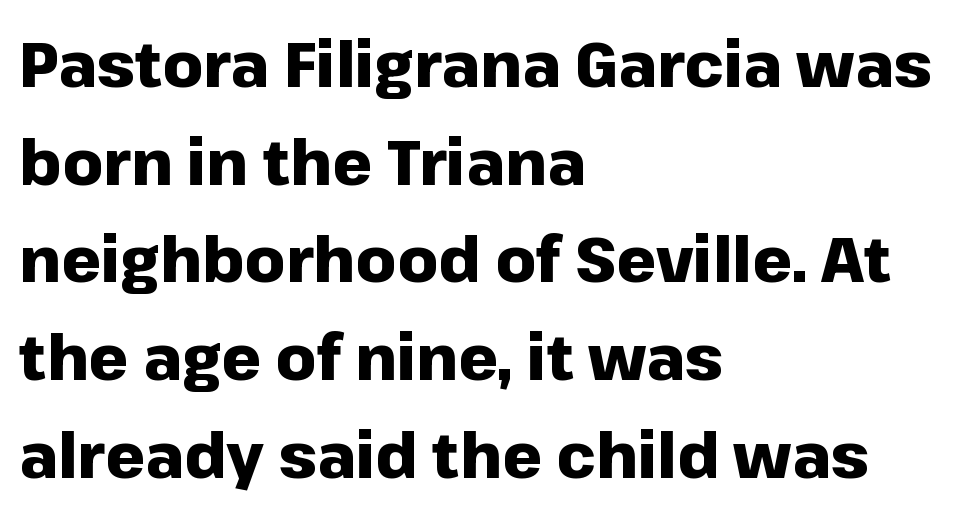
The image shows 63 px heavy sans-serif type, upright; set left-aligned, normal line spacing (1.55x), normal letter spacing, not underlined; low stroke contrast and a medium x-height.
